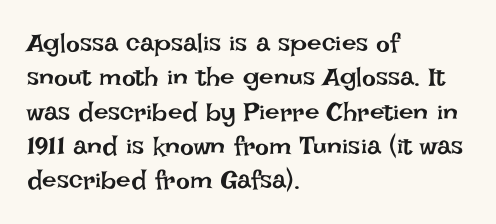
Q: Is the text bold? A: No.
Q: Is the text italic (slanted)? A: No, it is upright.
Q: Is the text underlined? A: No.
Q: How is the paragraph aligned? A: Left-aligned.
Q: Is the spacing between letters normal or unusually wide? A: Normal.
Q: Is the spacing between lines tight, normal or loose? A: Normal.
